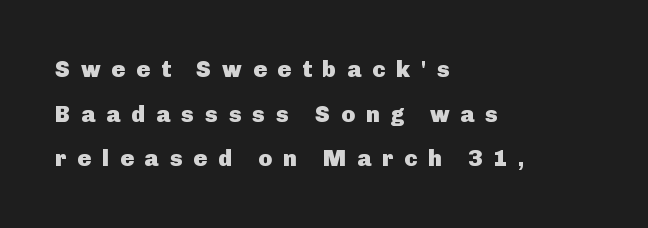
Characters follow at a spacing far wider than the type designer built in. The words here are not underlined. Ascenders rise straight up at ninety degrees. The line-height multiplier appears high, well above default.
